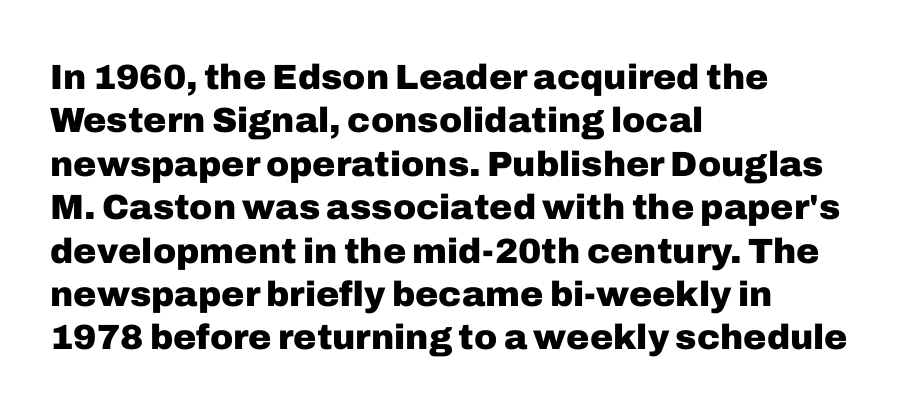
{"serif": "no", "italic": "no", "bold": "yes", "weight": "heavy", "width": "normal", "stroke_contrast": "low", "x_height": "medium", "monospaced": "no", "underline": "no", "align": "left", "line_spacing_ratio": 1.24, "letter_spacing": "normal", "letter_spacing_em": 0.0, "glyph_px": 35}
